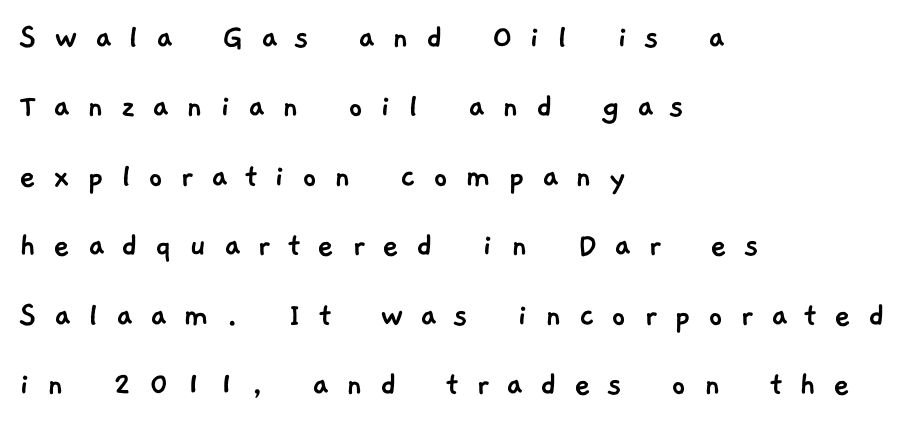
{"serif": "no", "width": "normal", "stroke_contrast": "low", "x_height": "medium", "monospaced": "no", "underline": "no", "align": "left", "line_spacing": "loose", "line_spacing_ratio": 1.93, "letter_spacing": "wide", "letter_spacing_em": 0.47, "glyph_px": 36}
